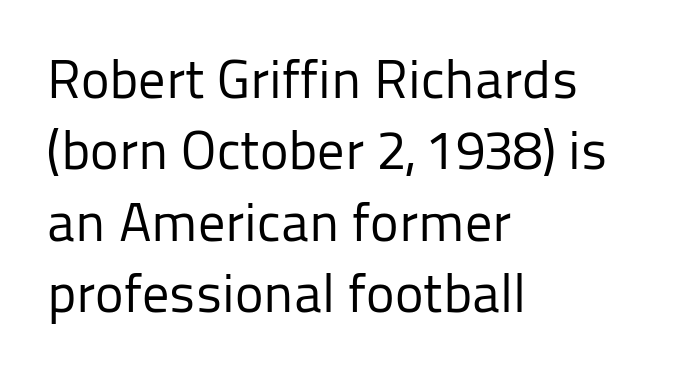
Q: Is the text bold? A: No.
Q: Is the text italic (slanted)? A: No, it is upright.
Q: Is the typeface a serif or a sans-serif typeface? A: Sans-serif.
Q: Is the text underlined? A: No.
Q: How is the paragraph aligned? A: Left-aligned.
Q: Is the spacing between letters normal or unusually wide? A: Normal.
Q: Is the spacing between lines tight, normal or loose? A: Normal.
Q: Width (condensed, normal, or wide)? A: Normal.
Q: Stroke contrast? A: Low.
Q: x-height? A: Medium.
Q: Monospaced? A: No.
